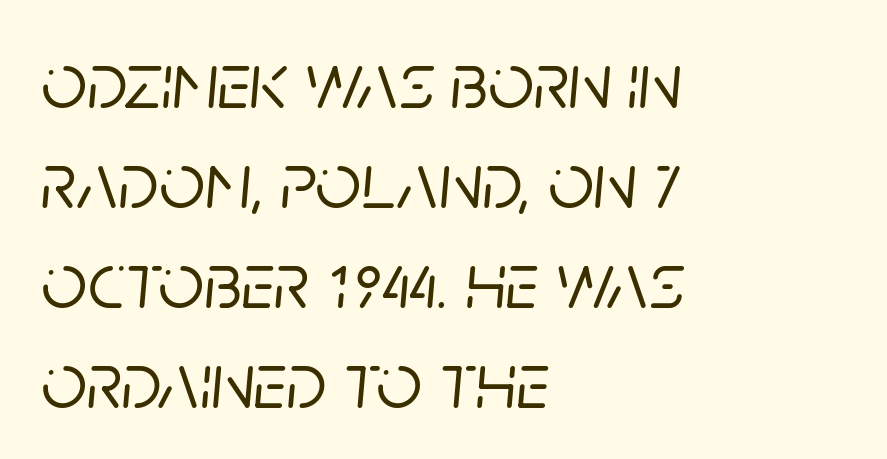
Teacher's note: observe the even left margin — that is flush-left alignment. A bare baseline throughout the passage. Observe the ordinary spacing: letters are neighbours, not strangers. In terms of posture, this sample is oblique. Evenly set lines give the paragraph a standard silhouette. Proportional: the letters do not fall into vertical columns.
